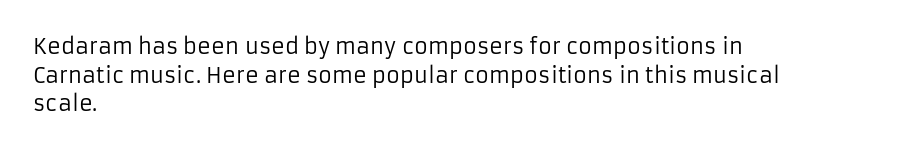
The image shows 21 px text type, upright; set left-aligned, normal line spacing (1.36x), normal letter spacing, not underlined.
